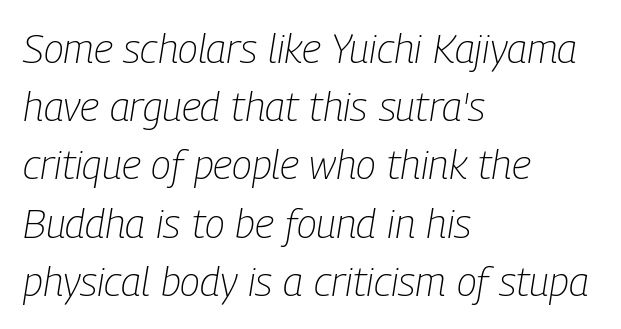
{"italic": "yes", "lean": "right", "slant_degrees": 9, "bold": "no", "weight": "light", "width": "condensed", "stroke_contrast": "low", "x_height": "medium", "monospaced": "no", "underline": "no", "align": "left", "line_spacing": "normal", "line_spacing_ratio": 1.42, "letter_spacing": "normal", "letter_spacing_em": 0.0, "glyph_px": 41}
